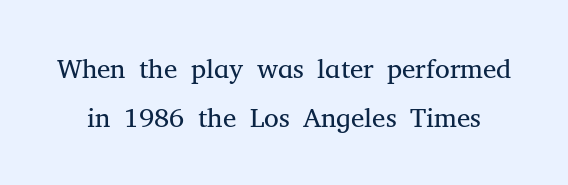
Q: Is the text bold? A: No.
Q: Is the text italic (slanted)? A: No, it is upright.
Q: Is the text underlined? A: No.
Q: Is the spacing between letters normal or unusually wide? A: Normal.
